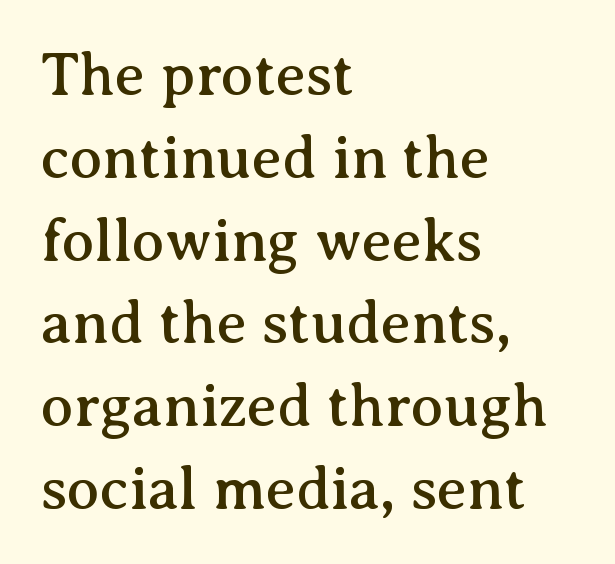
Q: Is the text italic (slanted)? A: No, it is upright.
Q: Is the typeface a serif or a sans-serif typeface? A: Serif.
Q: Is the text underlined? A: No.
Q: How is the paragraph aligned? A: Left-aligned.
Q: Is the spacing between letters normal or unusually wide? A: Normal.
Q: Is the spacing between lines tight, normal or loose? A: Normal.
Q: Width (condensed, normal, or wide)? A: Normal.
Q: Stroke contrast? A: Medium.
Q: x-height? A: Medium.
Q: Monospaced? A: No.
